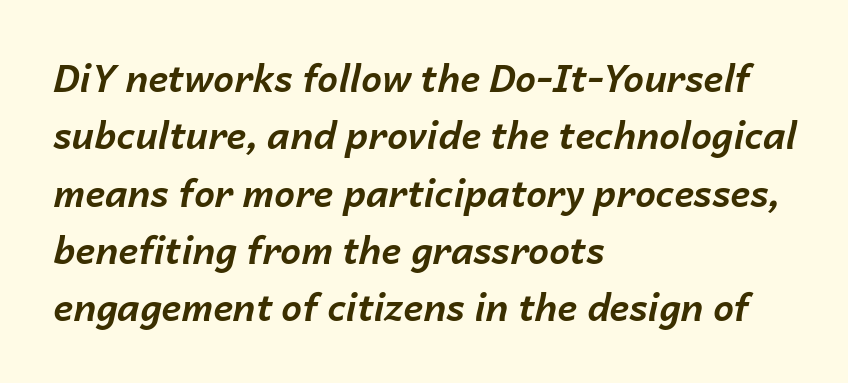
Q: Is the text bold? A: Yes.
Q: Is the text italic (slanted)? A: Yes, it leans right by about 14 degrees.
Q: Is the text underlined? A: No.
Q: How is the paragraph aligned? A: Left-aligned.
Q: Is the spacing between letters normal or unusually wide? A: Normal.
Q: Is the spacing between lines tight, normal or loose? A: Normal.
Q: Width (condensed, normal, or wide)? A: Normal.
Q: Stroke contrast? A: Low.
Q: x-height? A: Medium.
Q: Monospaced? A: No.
